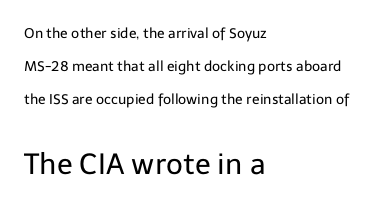
{"serif": "no", "italic": "no", "bold": "no", "weight": "regular", "width": "normal", "stroke_contrast": "low", "x_height": "medium", "monospaced": "no", "underline": "no", "align": "left", "line_spacing": "loose", "line_spacing_ratio": 2.35, "letter_spacing": "normal", "letter_spacing_em": 0.0, "larger_block": "second", "size_ratio": 2.07, "glyph_px": 29}
